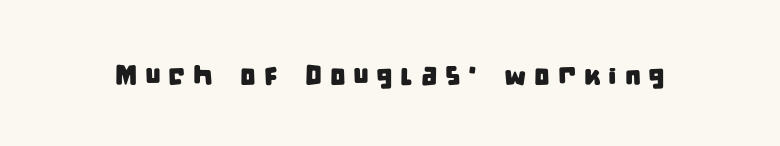
The face used here is a sans, in the tradition of grotesques and geometrics. Looks like regular typesetting: each glyph gets only the width it needs. Type without underlining. Honestly, the letter spacing is so wide it's the main thing you notice.
